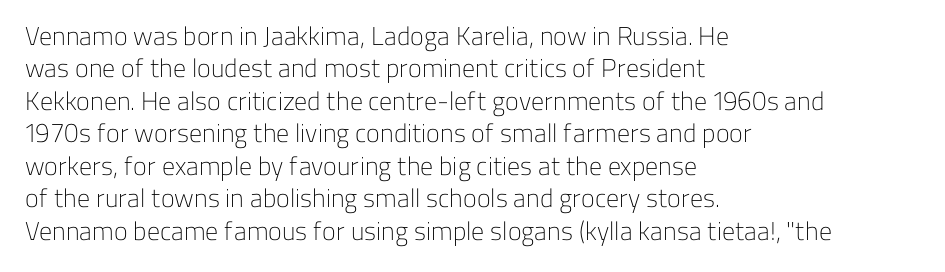
Line spacing here is normal. Nobody touched the tracking dial on this one. Quick note: underline off. Designer's note — italics off, roman on. The lines are quadded left.
